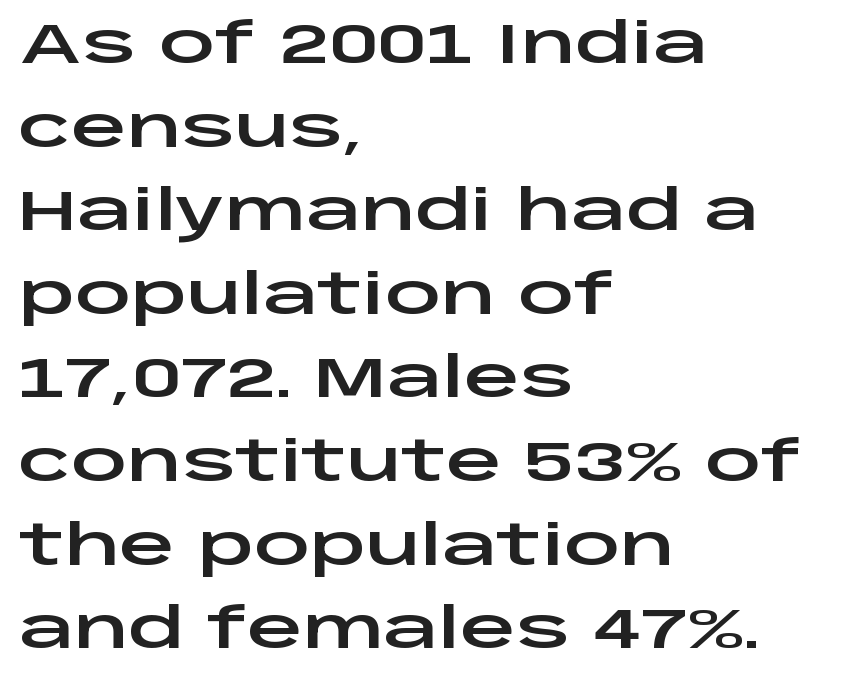
Q: Is the text italic (slanted)? A: No, it is upright.
Q: Is the typeface a serif or a sans-serif typeface? A: Sans-serif.
Q: Is the text underlined? A: No.
Q: How is the paragraph aligned? A: Left-aligned.
Q: Is the spacing between letters normal or unusually wide? A: Normal.
Q: Is the spacing between lines tight, normal or loose? A: Normal.
Q: Width (condensed, normal, or wide)? A: Wide.
Q: Stroke contrast? A: Low.
Q: x-height? A: Large.
Q: Monospaced? A: No.
